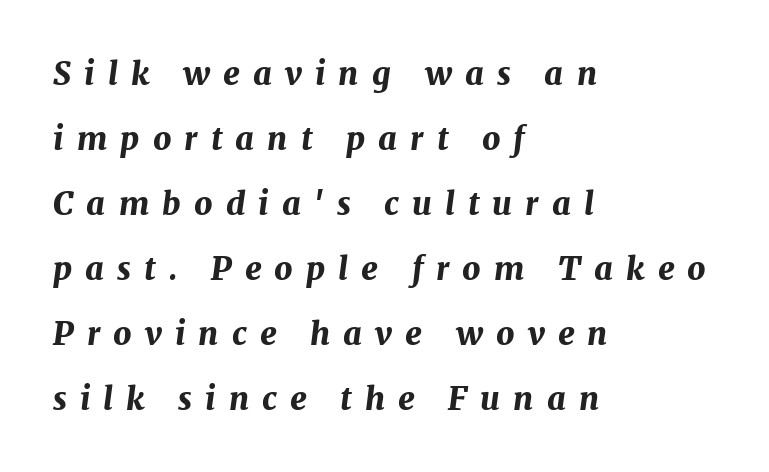
There's an unmistakable incline to the writing here. How are the letters spaced? Widely, with obvious added tracking. Successive baselines arrive slowly, with a big drop between each. These lines are rendered in a variable-pitch font.
